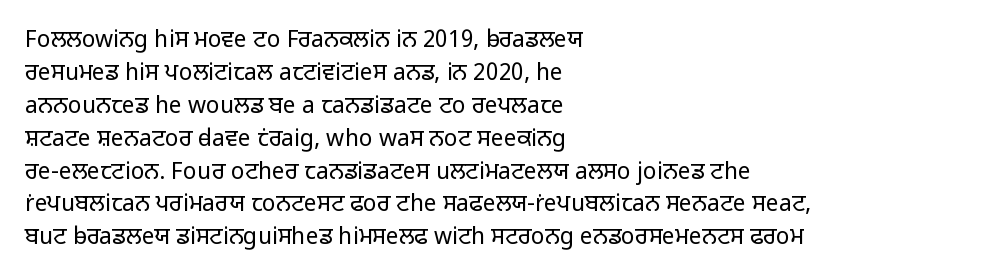
The image shows 23 px text type, upright; set left-aligned, normal line spacing (1.43x), normal letter spacing, not underlined.
